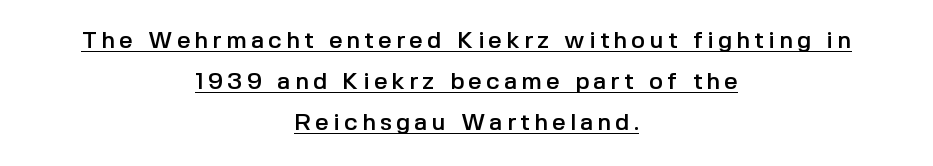
The image shows 24 px text type, upright; set centered, line spacing 1.71x, underlined.
